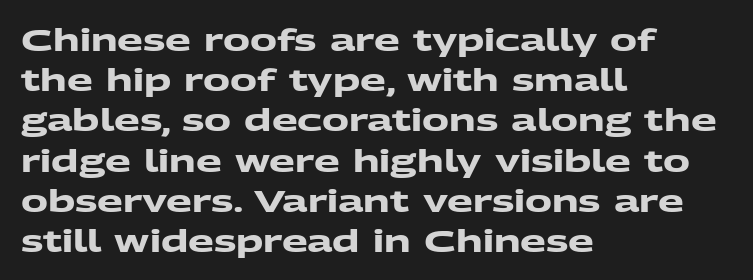
Q: Is the text bold? A: Yes.
Q: Is the typeface a serif or a sans-serif typeface? A: Sans-serif.
Q: Is the text underlined? A: No.
Q: How is the paragraph aligned? A: Left-aligned.
Q: Is the spacing between letters normal or unusually wide? A: Normal.
Q: Is the spacing between lines tight, normal or loose? A: Normal.
Q: Width (condensed, normal, or wide)? A: Wide.
Q: Stroke contrast? A: Medium.
Q: x-height? A: Medium.
Q: Monospaced? A: No.
